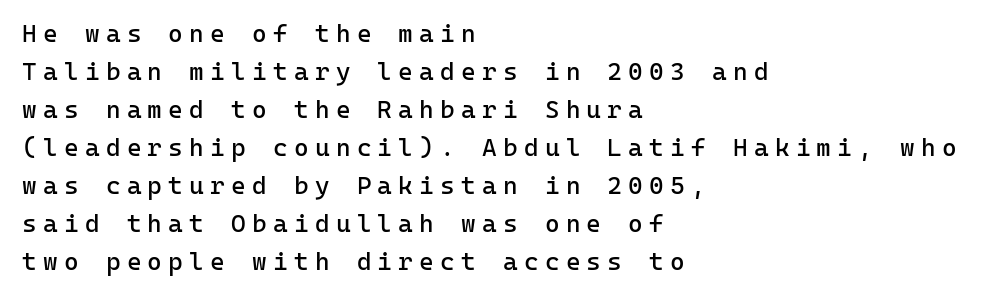
{"italic": "no", "bold": "no", "underline": "no", "align": "left", "line_spacing": "normal", "line_spacing_ratio": 1.52, "letter_spacing": "wide", "letter_spacing_em": 0.25, "glyph_px": 25}
